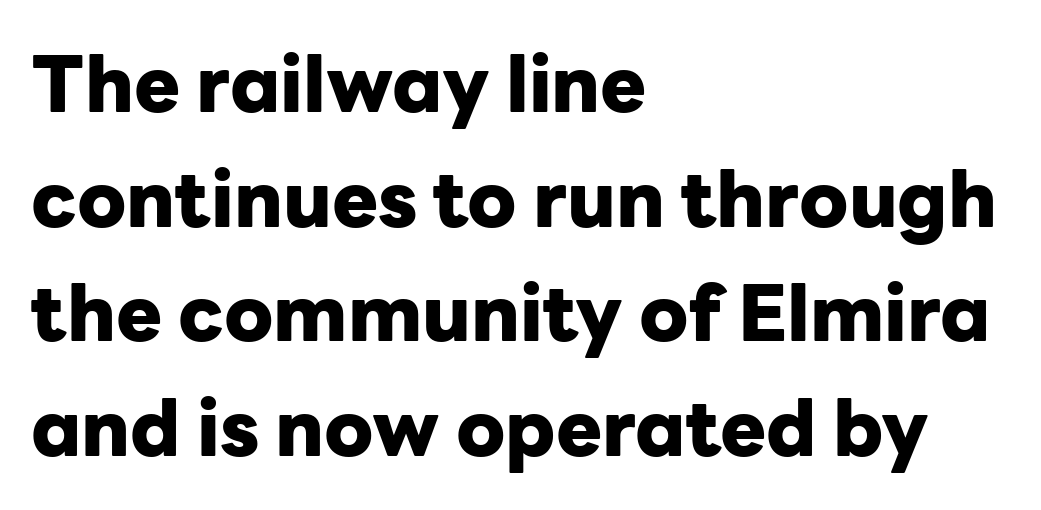
The image shows 77 px heavy sans-serif type, upright; set left-aligned, normal line spacing (1.49x), normal letter spacing, not underlined; low stroke contrast and a medium x-height.
